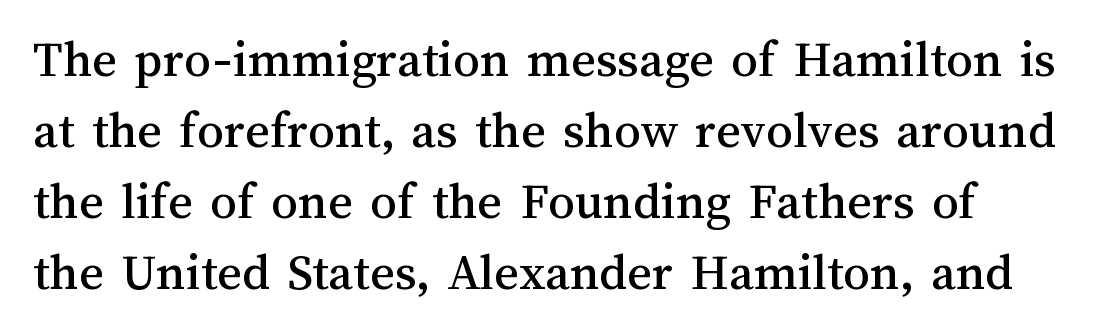
The image shows 53 px text type, upright; set normal line spacing (1.34x), normal letter spacing, not underlined; medium stroke contrast and a medium x-height.
